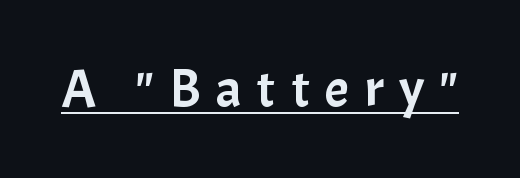
The image shows 55 px sans-serif type, upright; set unusually wide letter spacing (+0.27 em), underlined; low stroke contrast and a medium x-height.
